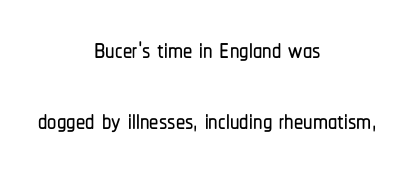
Q: Is the text italic (slanted)? A: No, it is upright.
Q: Is the typeface a serif or a sans-serif typeface? A: Sans-serif.
Q: Is the text underlined? A: No.
Q: How is the paragraph aligned? A: Centered.
Q: Is the spacing between letters normal or unusually wide? A: Normal.
Q: Is the spacing between lines tight, normal or loose? A: Loose.
Q: Width (condensed, normal, or wide)? A: Condensed.
Q: Stroke contrast? A: Low.
Q: x-height? A: Medium.
Q: Monospaced? A: No.
